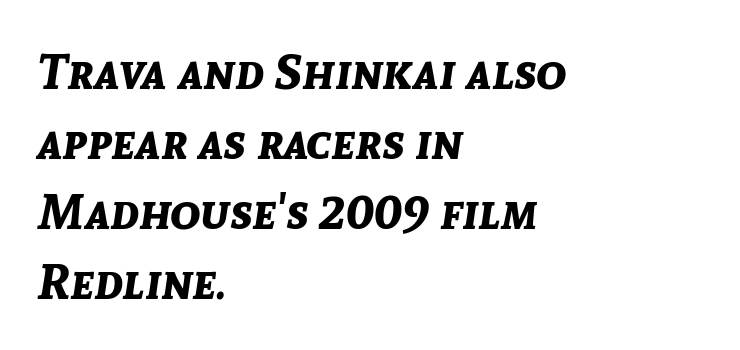
The image shows 50 px bold type, italic (leaning right); set left-aligned, normal line spacing (1.4x), normal letter spacing, not underlined; low stroke contrast and a medium x-height.
